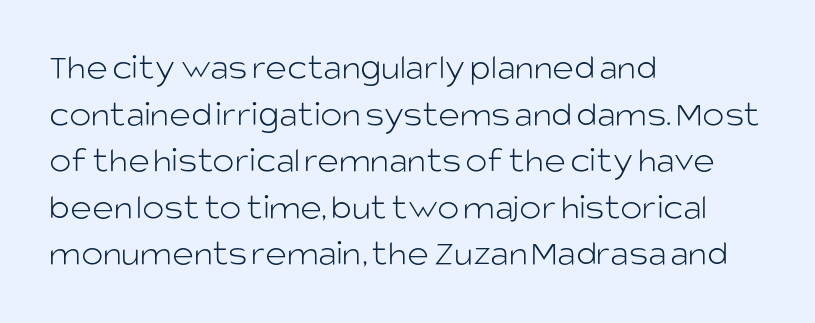
{"serif": "no", "italic": "no", "bold": "no", "weight": "light", "width": "normal", "stroke_contrast": "low", "x_height": "large", "monospaced": "no", "underline": "no", "align": "left", "line_spacing": "normal", "line_spacing_ratio": 1.26, "letter_spacing": "normal", "letter_spacing_em": 0.0, "glyph_px": 37}
